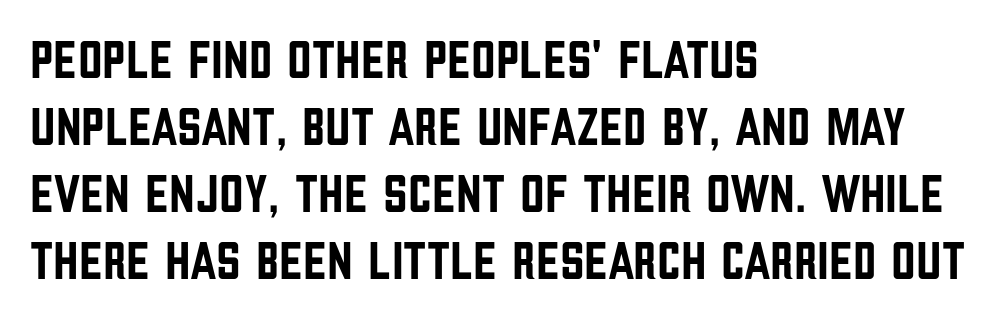
{"serif": "no", "italic": "no", "width": "condensed", "stroke_contrast": "low", "x_height": "large", "monospaced": "no", "underline": "no", "align": "left", "line_spacing_ratio": 1.24, "letter_spacing": "normal", "letter_spacing_em": 0.0, "glyph_px": 54}
